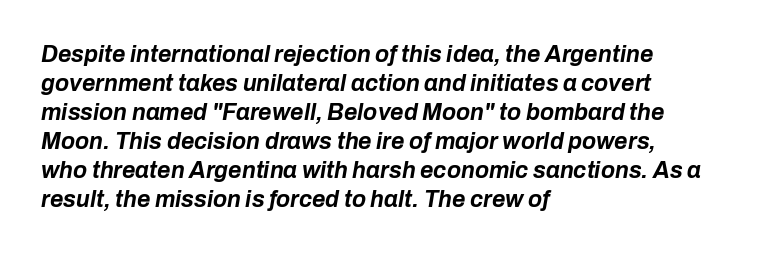
The image shows 23 px bold type, italic (leaning right); set left-aligned, normal line spacing (1.26x), normal letter spacing, not underlined.
